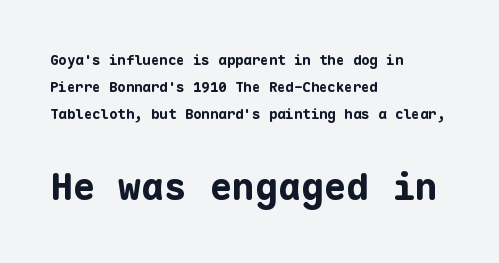
The image shows 38 px bold sans-serif type, upright, monospaced; set left-aligned, loose line spacing (1.92x), normal letter spacing, not underlined; the second (bottom) block is 2.71x larger; low stroke contrast and a medium x-height.
